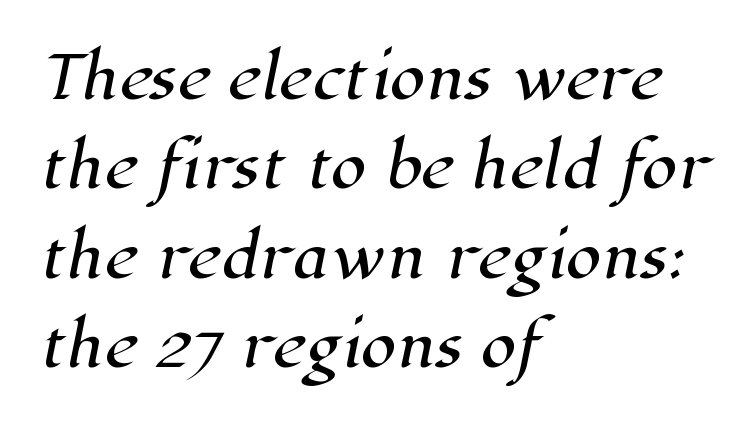
The image shows 58 px serif type; set left-aligned, normal line spacing (1.54x), normal letter spacing, not underlined; high stroke contrast and a medium x-height.
